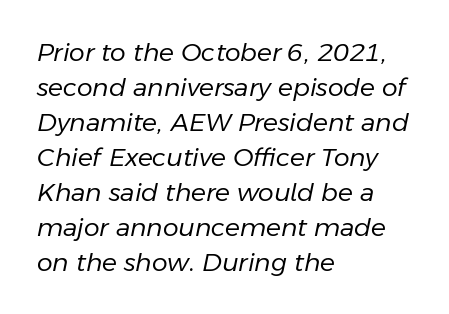
Q: Is the text bold? A: No.
Q: Is the text italic (slanted)? A: Yes, it leans right by about 11 degrees.
Q: Is the text underlined? A: No.
Q: How is the paragraph aligned? A: Left-aligned.
Q: Is the spacing between letters normal or unusually wide? A: Normal.
Q: Is the spacing between lines tight, normal or loose? A: Normal.
